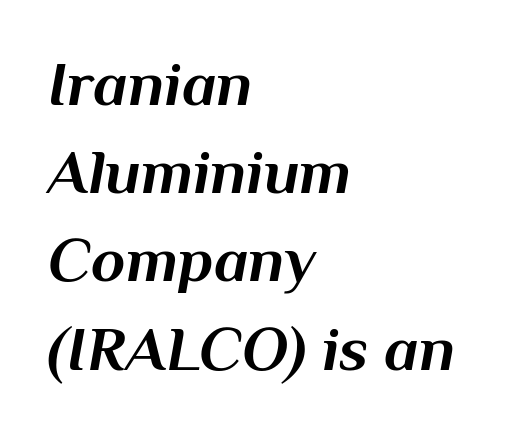
{"italic": "yes", "lean": "right", "slant_degrees": 10, "bold": "yes", "weight": "bold", "width": "normal", "stroke_contrast": "medium", "x_height": "medium", "monospaced": "no", "underline": "no", "align": "left", "line_spacing": "normal", "line_spacing_ratio": 1.4, "letter_spacing": "normal", "letter_spacing_em": 0.0, "glyph_px": 63}
